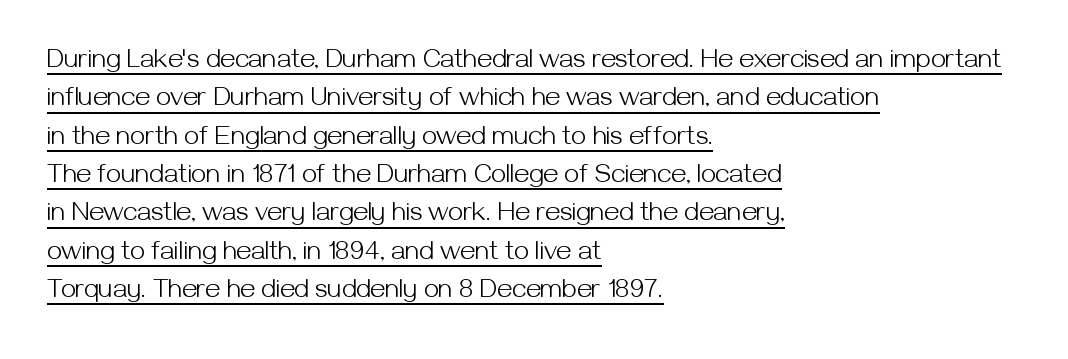
Q: Is the text bold? A: No.
Q: Is the text italic (slanted)? A: No, it is upright.
Q: Is the text underlined? A: Yes.
Q: How is the paragraph aligned? A: Left-aligned.
Q: Is the spacing between letters normal or unusually wide? A: Normal.
Q: Is the spacing between lines tight, normal or loose? A: Normal.
